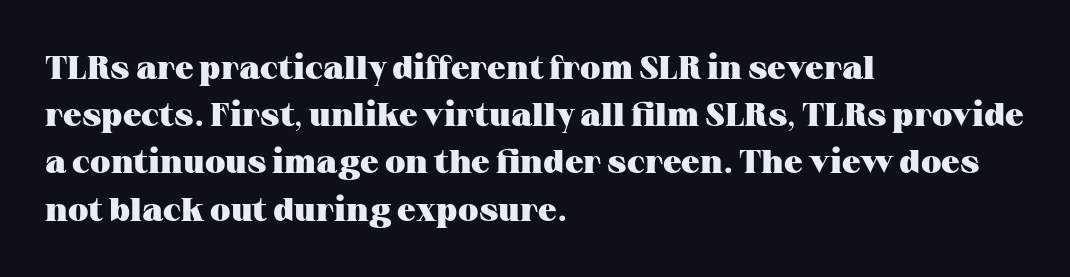
The image shows 33 px heavy, wide serif type, upright; set left-aligned, normal line spacing (1.43x), normal letter spacing, not underlined; medium stroke contrast and a medium x-height.
